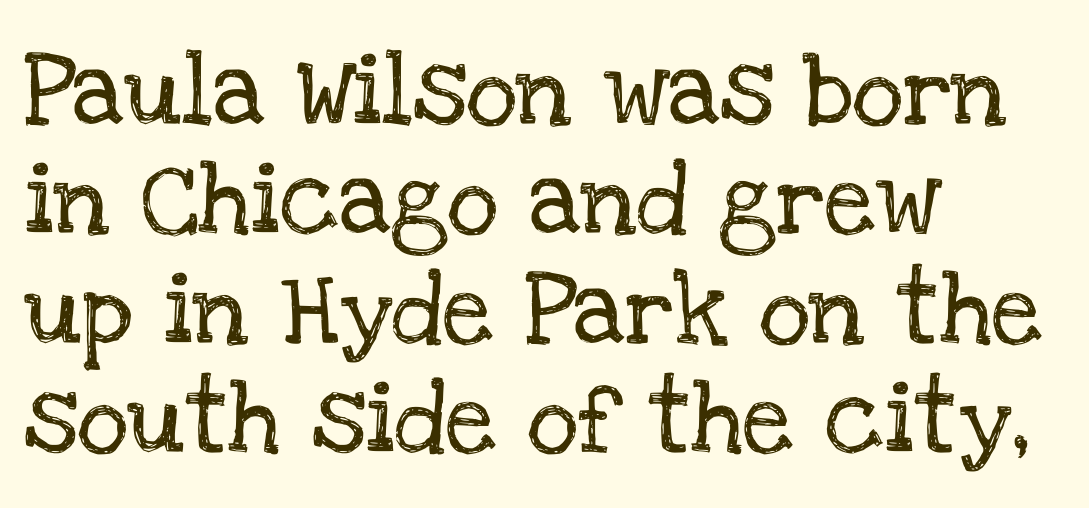
The image shows 72 px serif type, upright; set left-aligned, normal line spacing (1.52x), normal letter spacing, not underlined; low stroke contrast and a large x-height.
